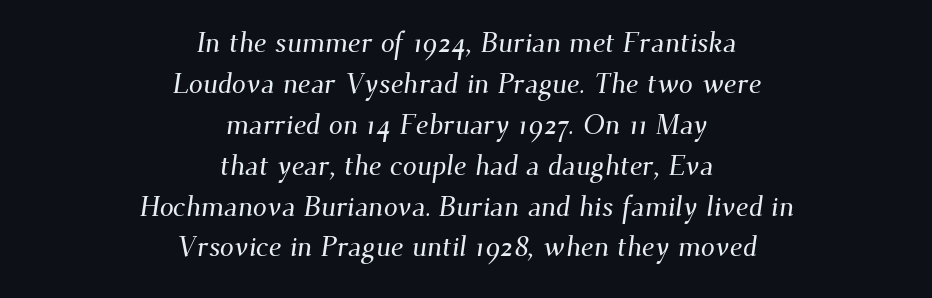
The image shows 28 px serif type; set centered, normal line spacing (1.46x), normal letter spacing, not underlined; medium stroke contrast and a small x-height.
